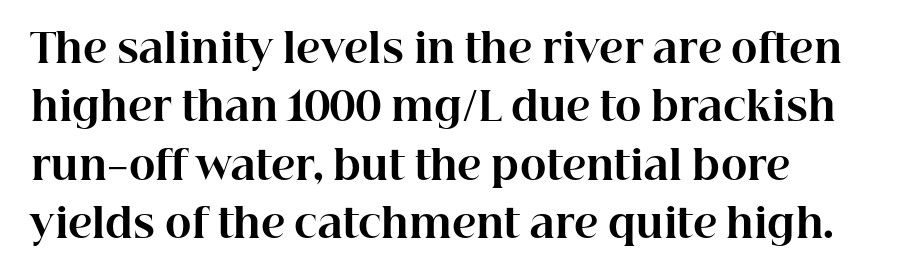
The image shows 40 px bold serif type, upright; set normal line spacing (1.46x), normal letter spacing, not underlined; high stroke contrast and a medium x-height.
